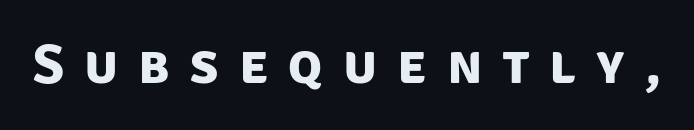
Q: Is the text bold? A: Yes.
Q: Is the typeface a serif or a sans-serif typeface? A: Sans-serif.
Q: Is the text underlined? A: No.
Q: Is the spacing between letters normal or unusually wide? A: Unusually wide.
Q: Width (condensed, normal, or wide)? A: Normal.
Q: Stroke contrast? A: Low.
Q: x-height? A: Large.
Q: Monospaced? A: No.
